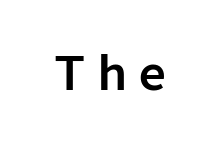
Q: Is the text italic (slanted)? A: No, it is upright.
Q: Is the typeface a serif or a sans-serif typeface? A: Sans-serif.
Q: Is the text underlined? A: No.
Q: Is the spacing between letters normal or unusually wide? A: Unusually wide.
Q: Width (condensed, normal, or wide)? A: Normal.
Q: Stroke contrast? A: Low.
Q: x-height? A: Medium.
Q: Monospaced? A: No.
